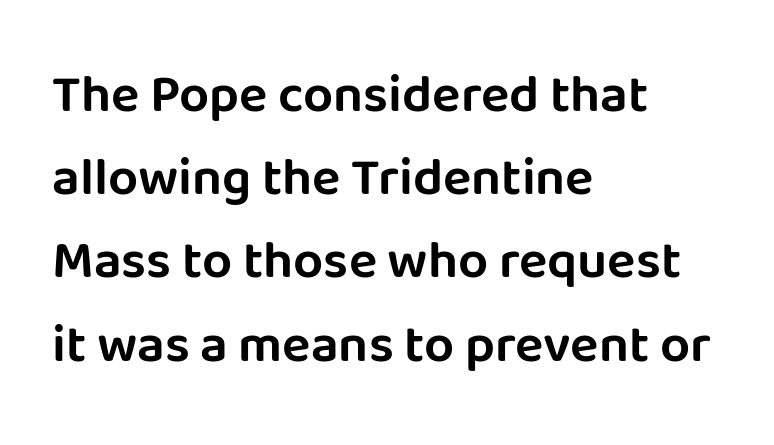
Plain, unruled lines of type. The letterforms sit shoulder to shoulder at normal distance. Unlike a traditional serif, this face leaves its strokes unadorned. Ordinary non-slanted type is in use. The passage shown stacks its lines at a standard gap. Is this a fixed-width face? No — the glyphs have proportional, varying widths.
